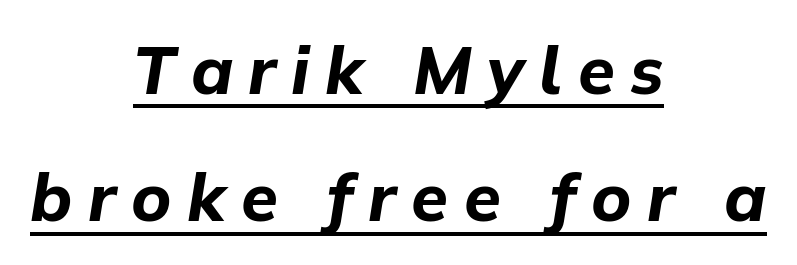
Leading is clearly above the norm, producing a sparse column. This sample has the flowing, uneven cadence of proportional lettering. What stands out about the letter spacing? Its width — letters are far apart. The whitespace from short lines is split evenly between both sides. The specimen reads as italic at a glance.
